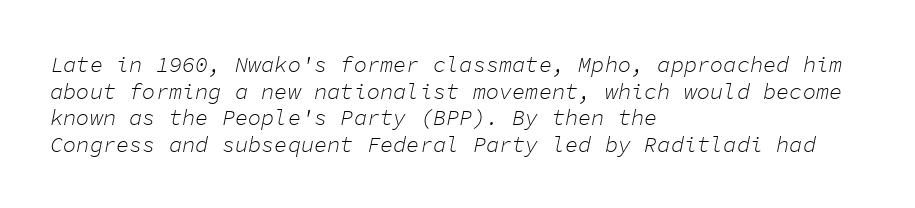
The type is set solid horizontally, with unmodified tracking. No chunkiness to these letters — they're not bold. Words float on clear page, feet unadorned. Italic? Definitely — the glyphs are oblique. Is the block centered? No — it sits flush against the left margin.
